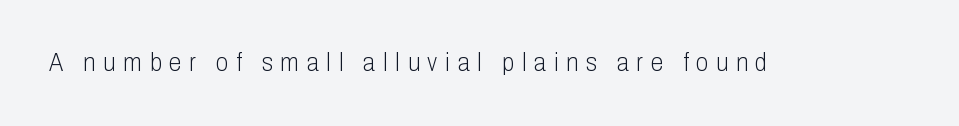
{"italic": "no", "bold": "no", "underline": "no", "letter_spacing": "wide", "letter_spacing_em": 0.31, "glyph_px": 25}
